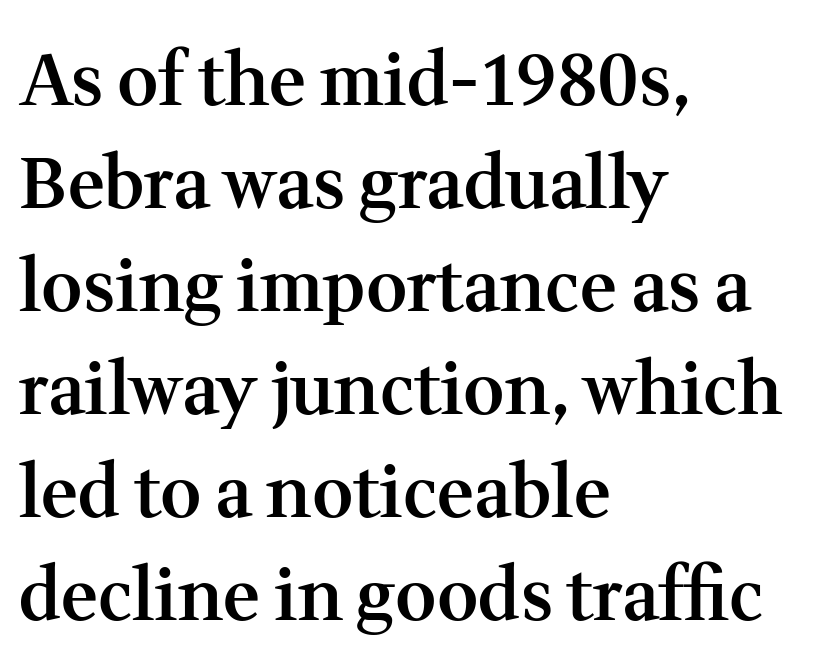
The lettering holds an erect, upright posture throughout. The face used here is a semibold: visibly heavier than regular, lighter than bold. You could call the tracking neutral — neither tight nor loose. Do the characters align in a grid? No, the font is proportional. Unmarked baselines from the first word to the last. Little horizontal feet cap the strokes, marking this as serif type.
